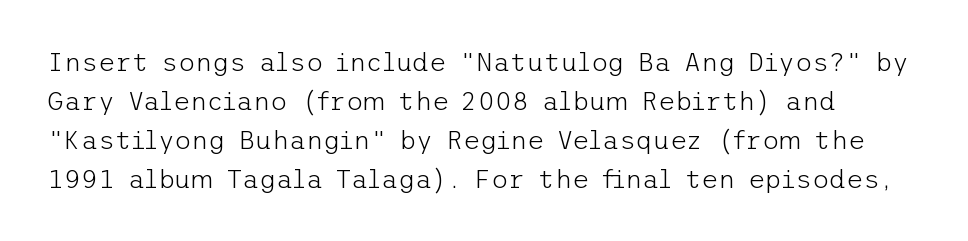
The font is comparable to plain body text, perhaps lighter. The lettering stays uniformly vertical, giving the passage a roman look. How are the letters spaced? Ordinarily, with no added tracking. The area under the type is left untouched. Normally led — the rows are evenly, conventionally spaced.
